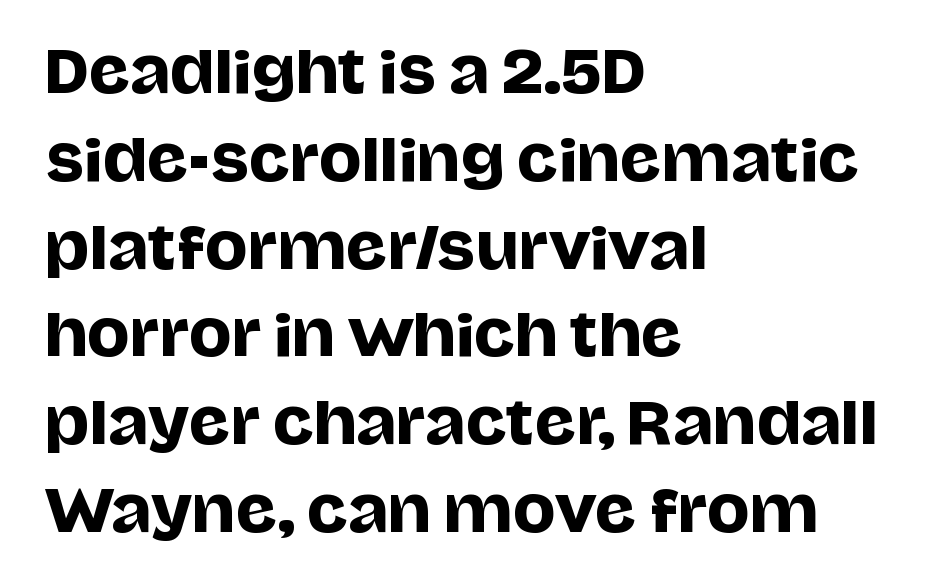
The lettering holds an erect, upright posture throughout. Does the type have serifs? No, each stem ends abruptly. The line texture is even and compact thanks to regular tracking. Each row of text sits above clean, open space. Line spacing here is normal.
